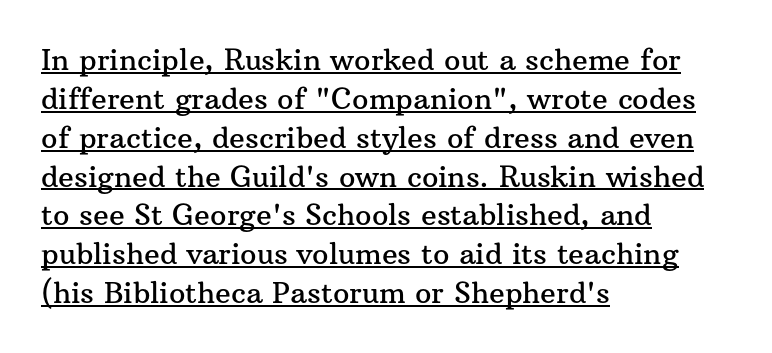
Each letter's strokes conclude with small projecting serifs. Somebody hit Ctrl+U on this one — the words are underlined. The text block is weighted toward the left margin, trailing off unevenly rightward. Is this a fixed-width face? No — the glyphs have proportional, varying widths. Ascenders rise straight up at ninety degrees.
